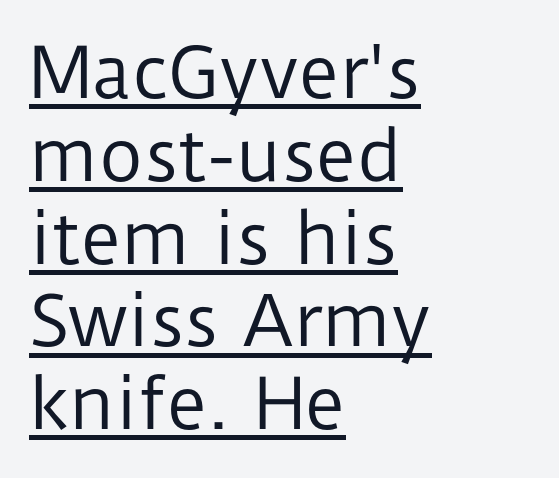
{"serif": "no", "italic": "no", "bold": "no", "weight": "regular", "width": "normal", "stroke_contrast": "low", "x_height": "medium", "monospaced": "no", "underline": "yes", "align": "left", "line_spacing_ratio": 1.2, "letter_spacing": "normal", "letter_spacing_em": 0.0, "glyph_px": 69}
